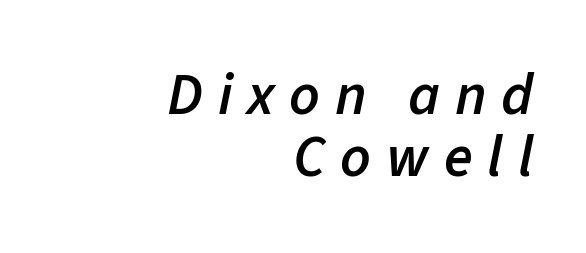
{"italic": "yes", "lean": "right", "slant_degrees": 11, "bold": "semi", "weight": "semibold", "width": "normal", "stroke_contrast": "low", "x_height": "medium", "monospaced": "no", "underline": "no", "align": "right", "line_spacing": "tight", "line_spacing_ratio": 1.05, "letter_spacing": "wide", "letter_spacing_em": 0.25, "glyph_px": 59}
